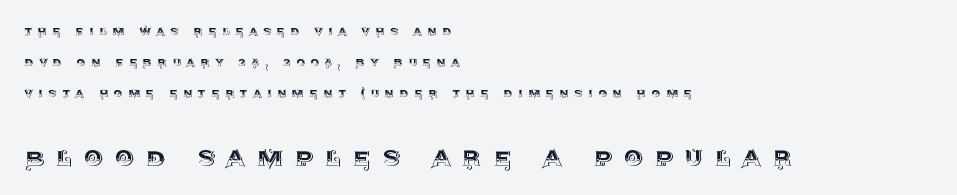
{"italic": "no", "width": "normal", "x_height": "large", "monospaced": "no", "underline": "no", "align": "left", "line_spacing": "loose", "line_spacing_ratio": 2.21, "letter_spacing": "wide", "letter_spacing_em": 0.4, "larger_block": "second", "size_ratio": 2.14, "glyph_px": 30}
